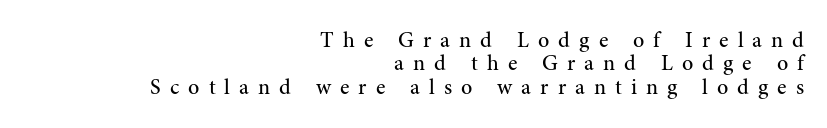
Q: Is the text bold? A: No.
Q: Is the text italic (slanted)? A: No, it is upright.
Q: Is the text underlined? A: No.
Q: How is the paragraph aligned? A: Right-aligned.
Q: Is the spacing between letters normal or unusually wide? A: Unusually wide.
Q: Is the spacing between lines tight, normal or loose? A: Tight.
